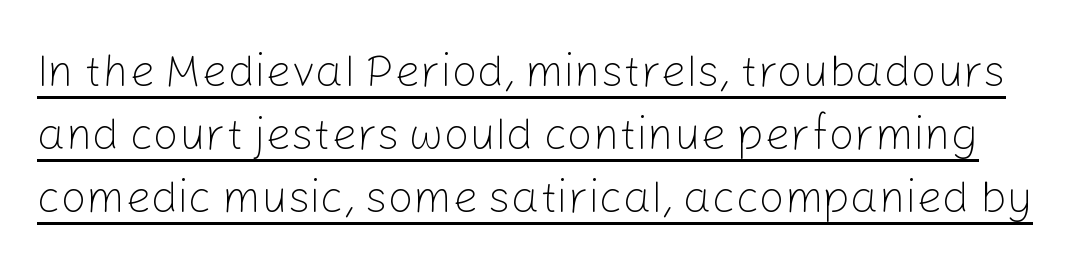
The image shows 45 px light sans-serif type, upright; set normal line spacing (1.4x), normal letter spacing, underlined; low stroke contrast and a medium x-height.
